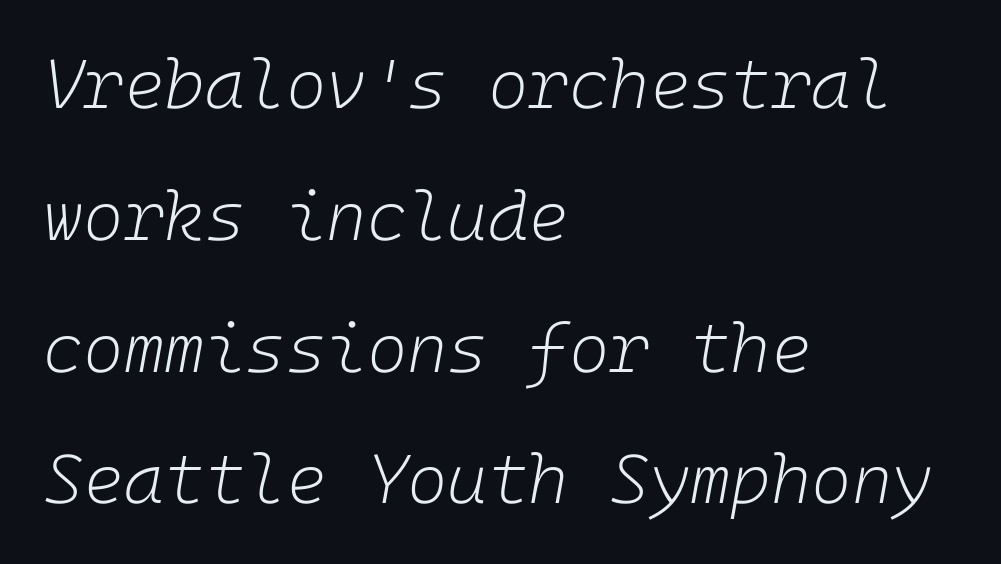
Q: Is the text bold? A: No.
Q: Is the text italic (slanted)? A: Yes, it leans right by about 10 degrees.
Q: Is the text underlined? A: No.
Q: How is the paragraph aligned? A: Left-aligned.
Q: Is the spacing between letters normal or unusually wide? A: Normal.
Q: Is the spacing between lines tight, normal or loose? A: Loose.
Q: Width (condensed, normal, or wide)? A: Normal.
Q: Stroke contrast? A: Low.
Q: x-height? A: Medium.
